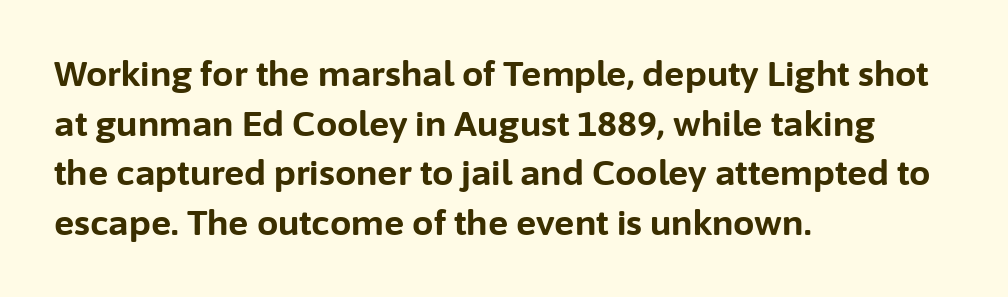
Notice how thick the strokes are: this is what a full bold looks like. Is this a fixed-width face? No — the glyphs have proportional, varying widths. Glyph-to-glyph distance matches everyday printed text. Examine the stroke ends and you'll find no serifs.
